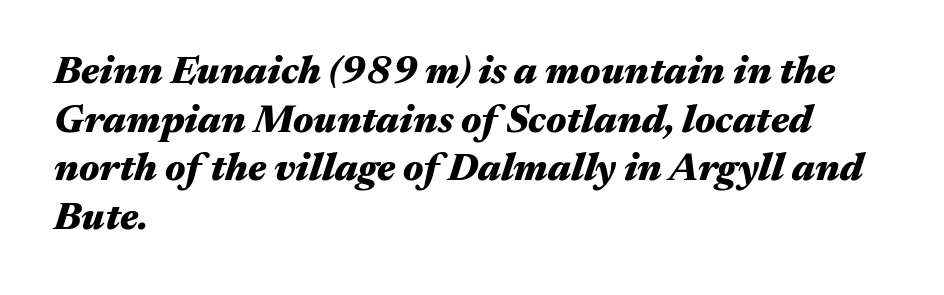
Q: Is the text bold? A: Yes.
Q: Is the text italic (slanted)? A: Yes, it leans right by about 17 degrees.
Q: Is the text underlined? A: No.
Q: How is the paragraph aligned? A: Left-aligned.
Q: Is the spacing between letters normal or unusually wide? A: Normal.
Q: Is the spacing between lines tight, normal or loose? A: Normal.
Q: Width (condensed, normal, or wide)? A: Wide.
Q: Stroke contrast? A: Medium.
Q: x-height? A: Medium.
Q: Monospaced? A: No.
